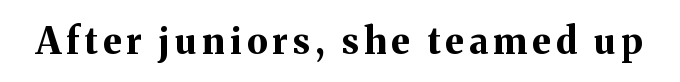
{"serif": "yes", "italic": "no", "bold": "yes", "weight": "bold", "width": "normal", "stroke_contrast": "medium", "x_height": "medium", "monospaced": "no", "underline": "no", "glyph_px": 36}
